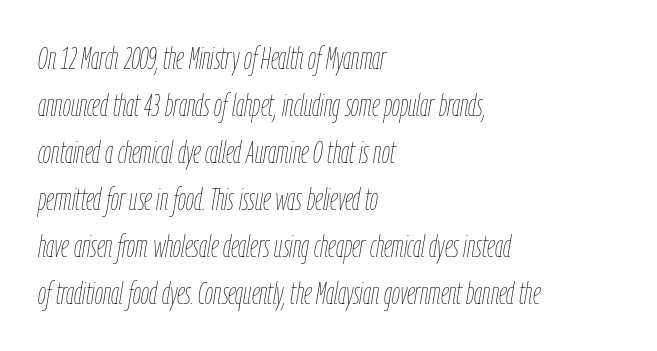
{"italic": "yes", "lean": "right", "slant_degrees": 9, "bold": "no", "weight": "thin", "width": "condensed", "stroke_contrast": "low", "x_height": "medium", "monospaced": "no", "underline": "no", "align": "left", "line_spacing": "normal", "line_spacing_ratio": 1.47, "letter_spacing": "normal", "letter_spacing_em": 0.0, "glyph_px": 32}
